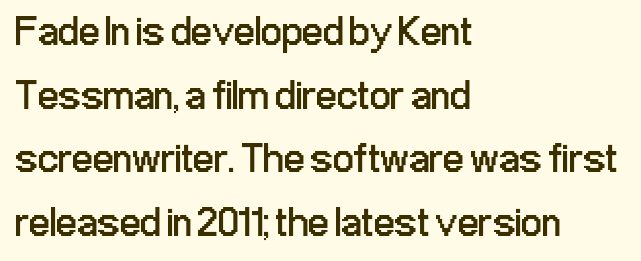
A roman cut, with each character standing at attention. The letters advance in unequal steps, a hallmark of proportional type. The face looks like a standard text weight, possibly lighter. Rows of type keep a routine distance in the vertical direction. Observe the ordinary spacing: letters are neighbours, not strangers.
